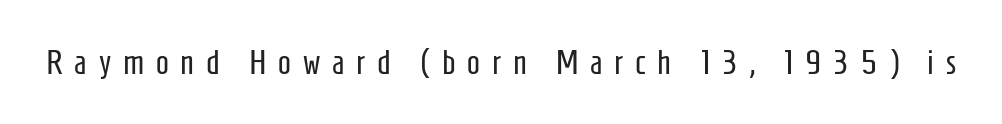
Posture: vertical. The type is letterspaced generously, with wide tracking. Caption: face not bold, strokes unweighted. These lines are rendered in a variable-pitch font. Grotesque or geometric, the face here clearly has no serifs. Check the space under the baseline: it is left empty.
